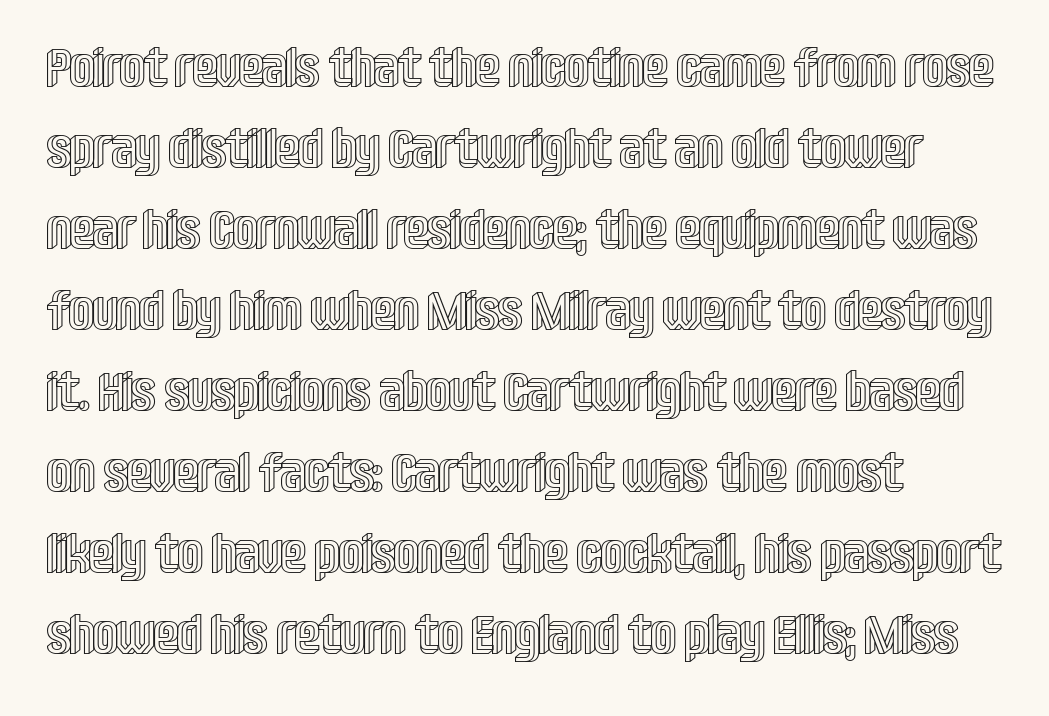
{"italic": "no", "width": "condensed", "x_height": "large", "monospaced": "no", "underline": "no", "align": "left", "line_spacing": "normal", "line_spacing_ratio": 1.5, "letter_spacing": "normal", "letter_spacing_em": 0.0, "glyph_px": 54}
